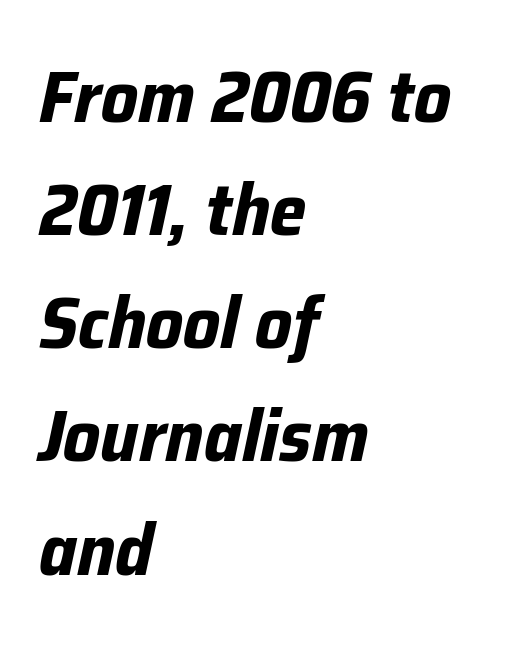
{"italic": "yes", "lean": "right", "slant_degrees": 12, "bold": "yes", "weight": "bold", "width": "normal", "stroke_contrast": "low", "x_height": "medium", "monospaced": "no", "underline": "no", "align": "left", "line_spacing": "normal", "line_spacing_ratio": 1.55, "letter_spacing": "normal", "letter_spacing_em": 0.0, "glyph_px": 73}
